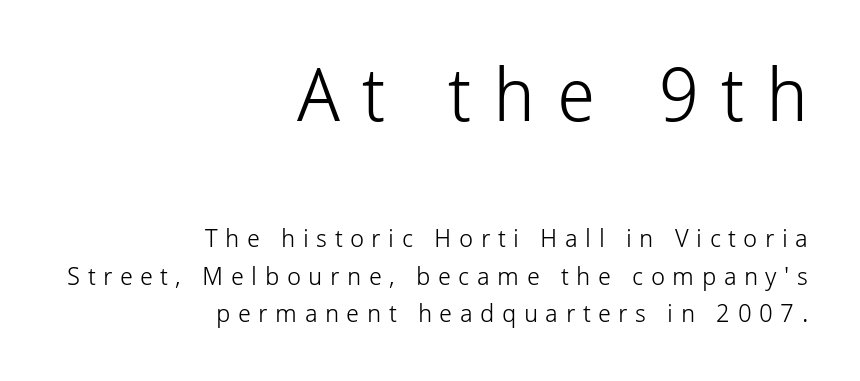
{"serif": "no", "italic": "no", "bold": "no", "weight": "light", "width": "normal", "stroke_contrast": "low", "x_height": "medium", "monospaced": "no", "underline": "no", "align": "right", "line_spacing": "normal", "line_spacing_ratio": 1.51, "letter_spacing": "wide", "letter_spacing_em": 0.3, "larger_block": "first", "size_ratio": 2.96, "glyph_px": 74}
